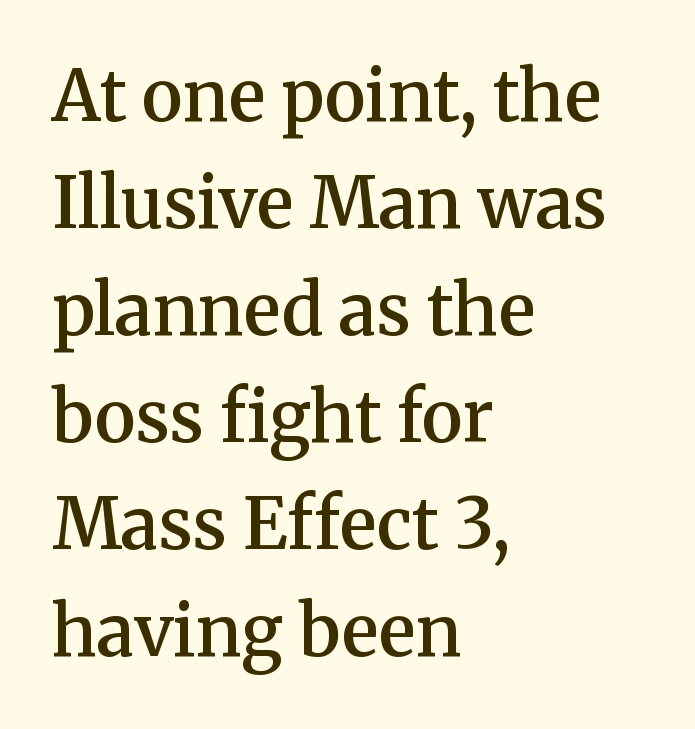
{"serif": "yes", "italic": "no", "bold": "semi", "weight": "semibold", "width": "normal", "stroke_contrast": "medium", "x_height": "medium", "monospaced": "no", "underline": "no", "align": "left", "line_spacing": "normal", "line_spacing_ratio": 1.53, "letter_spacing": "normal", "letter_spacing_em": 0.0, "glyph_px": 70}
